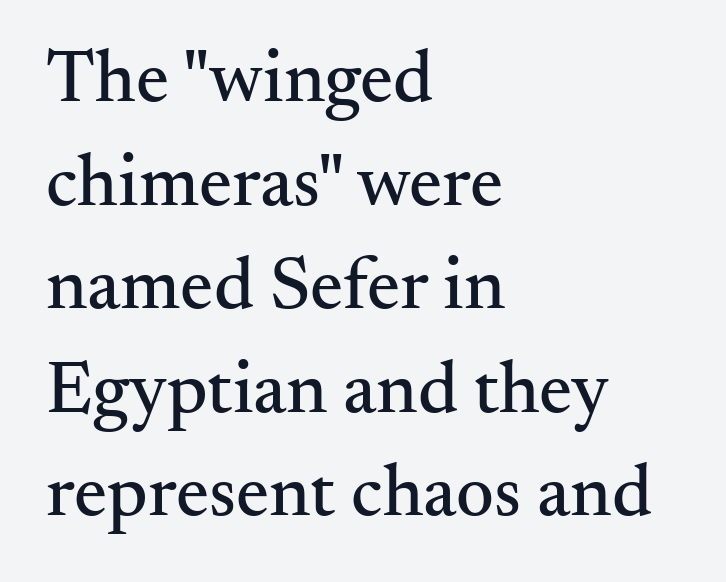
A bare baseline throughout the passage. Looks like regular typesetting: each glyph gets only the width it needs. Tracking here is standard; glyphs follow each other at the usual distance. Is this a sans? No — the strokes have serifs. Unlike italic type, these characters show no tilt at all.
